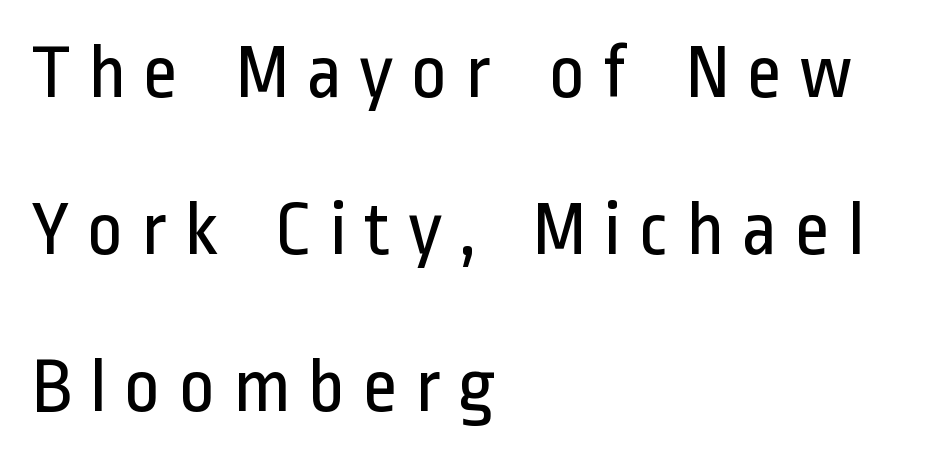
Q: Is the text bold? A: No.
Q: Is the text italic (slanted)? A: No, it is upright.
Q: Is the typeface a serif or a sans-serif typeface? A: Sans-serif.
Q: Is the text underlined? A: No.
Q: How is the paragraph aligned? A: Left-aligned.
Q: Is the spacing between letters normal or unusually wide? A: Unusually wide.
Q: Is the spacing between lines tight, normal or loose? A: Loose.
Q: Width (condensed, normal, or wide)? A: Condensed.
Q: Stroke contrast? A: Low.
Q: x-height? A: Medium.
Q: Monospaced? A: No.
